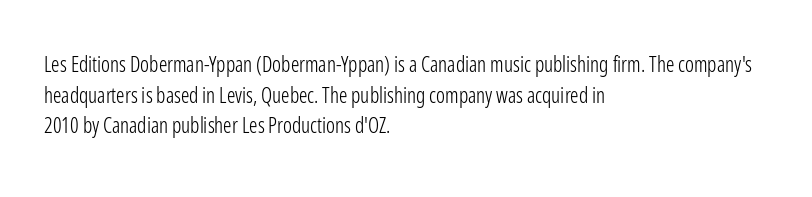
The image shows 21 px text type, upright; set left-aligned, normal line spacing (1.46x), normal letter spacing, not underlined.
